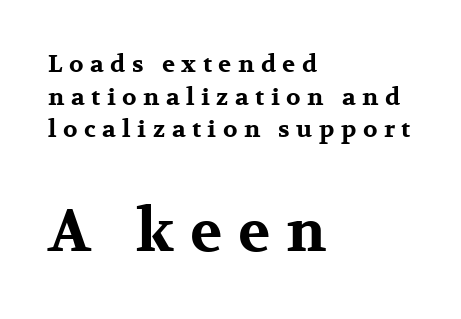
Q: Is the text bold? A: Yes.
Q: Is the text italic (slanted)? A: No, it is upright.
Q: Is the typeface a serif or a sans-serif typeface? A: Serif.
Q: Is the text underlined? A: No.
Q: How is the paragraph aligned? A: Left-aligned.
Q: Is the spacing between letters normal or unusually wide? A: Unusually wide.
Q: Is the spacing between lines tight, normal or loose? A: Normal.
Q: Which block of text is set in a larger size, the first (top) or the second (bottom)? A: The second (bottom) one.
Q: Width (condensed, normal, or wide)? A: Wide.
Q: Stroke contrast? A: Medium.
Q: x-height? A: Medium.
Q: Monospaced? A: No.
